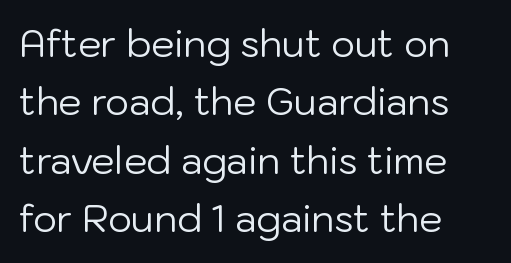
Q: Is the text bold? A: No.
Q: Is the text italic (slanted)? A: No, it is upright.
Q: Is the typeface a serif or a sans-serif typeface? A: Sans-serif.
Q: Is the text underlined? A: No.
Q: How is the paragraph aligned? A: Left-aligned.
Q: Is the spacing between letters normal or unusually wide? A: Normal.
Q: Is the spacing between lines tight, normal or loose? A: Normal.
Q: Width (condensed, normal, or wide)? A: Normal.
Q: Stroke contrast? A: Low.
Q: x-height? A: Medium.
Q: Monospaced? A: No.
